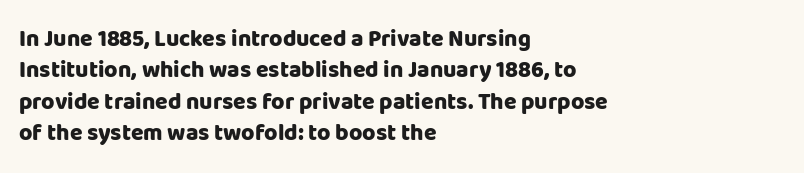
Q: Is the text bold? A: Yes.
Q: Is the text italic (slanted)? A: No, it is upright.
Q: Is the text underlined? A: No.
Q: How is the paragraph aligned? A: Left-aligned.
Q: Is the spacing between letters normal or unusually wide? A: Normal.
Q: Is the spacing between lines tight, normal or loose? A: Normal.
